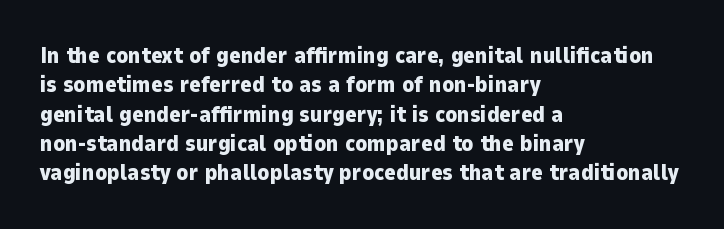
Every character sits straight up, as roman type does. Visually the block forms a straight wall on the left and a jagged coastline on the right. I'd describe the lettering as bold — thick and assertive. Unmarked baselines from the first word to the last.
